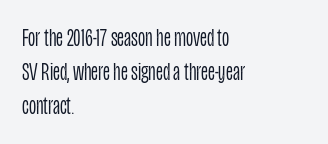
The area under the type is left untouched. A roman cut, with each character standing at attention. Observe the ordinary spacing: letters are neighbours, not strangers. Notice how the passage keeps a crisp vertical edge on the left only.
